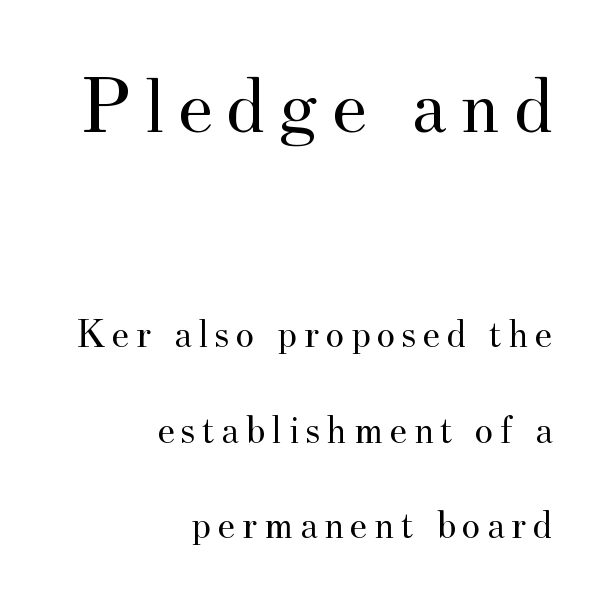
The image shows 80 px regular-weight serif type, upright; set right-aligned, loose line spacing (2.39x), not underlined; the first (top) block is 2.0x larger; medium stroke contrast and a small x-height.
